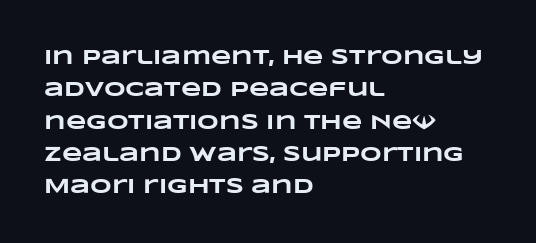
The image shows 21 px bold type; set left-aligned, normal line spacing (1.54x), normal letter spacing, not underlined.
